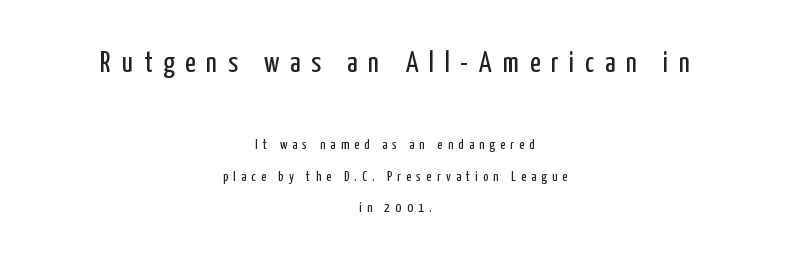
Q: Is the text bold? A: No.
Q: Is the text italic (slanted)? A: No, it is upright.
Q: Is the typeface a serif or a sans-serif typeface? A: Sans-serif.
Q: Is the text underlined? A: No.
Q: How is the paragraph aligned? A: Centered.
Q: Is the spacing between letters normal or unusually wide? A: Unusually wide.
Q: Is the spacing between lines tight, normal or loose? A: Loose.
Q: Which block of text is set in a larger size, the first (top) or the second (bottom)? A: The first (top) one.
Q: Width (condensed, normal, or wide)? A: Condensed.
Q: Stroke contrast? A: Low.
Q: x-height? A: Medium.
Q: Monospaced? A: No.
